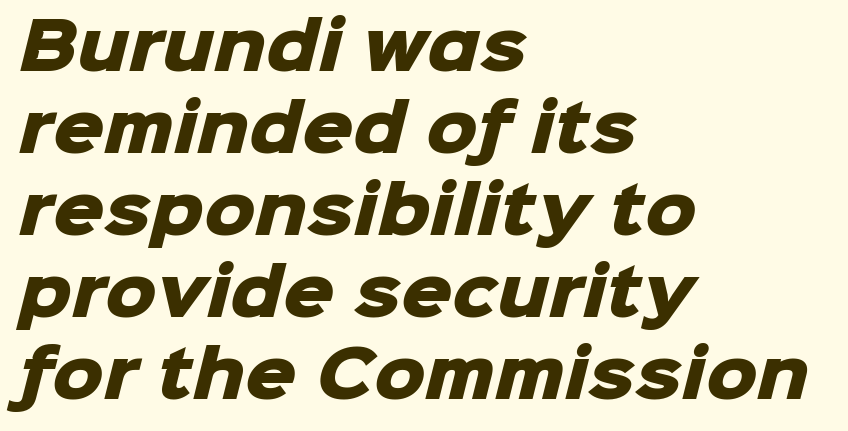
The image shows 64 px heavy sans-serif type; set left-aligned, normal line spacing (1.28x), normal letter spacing, not underlined; low stroke contrast and a medium x-height.
